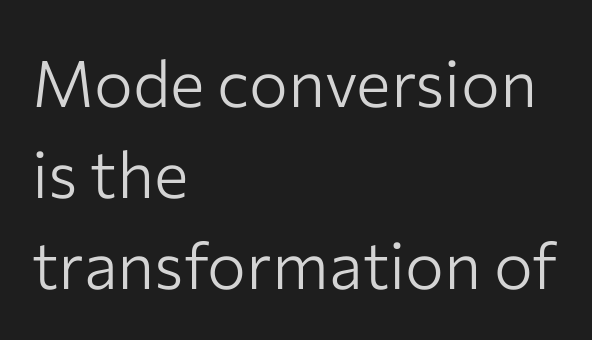
Type without underlining. Every stem runs plumb, perpendicular to the baseline. Nobody touched the tracking dial on this one. Classification — sans serif. Leading matches the norm, producing a regular column.
